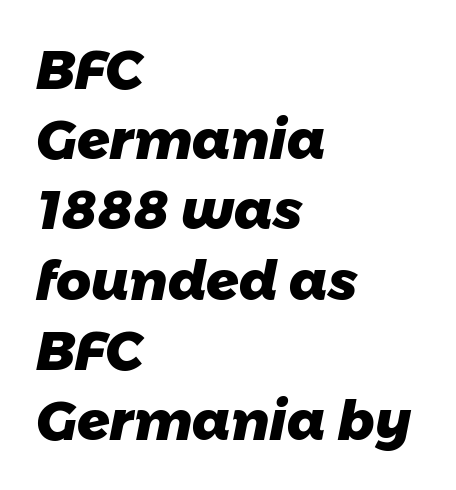
The image shows 54 px heavy sans-serif type; set left-aligned, normal line spacing (1.3x), normal letter spacing, not underlined; low stroke contrast and a medium x-height.
